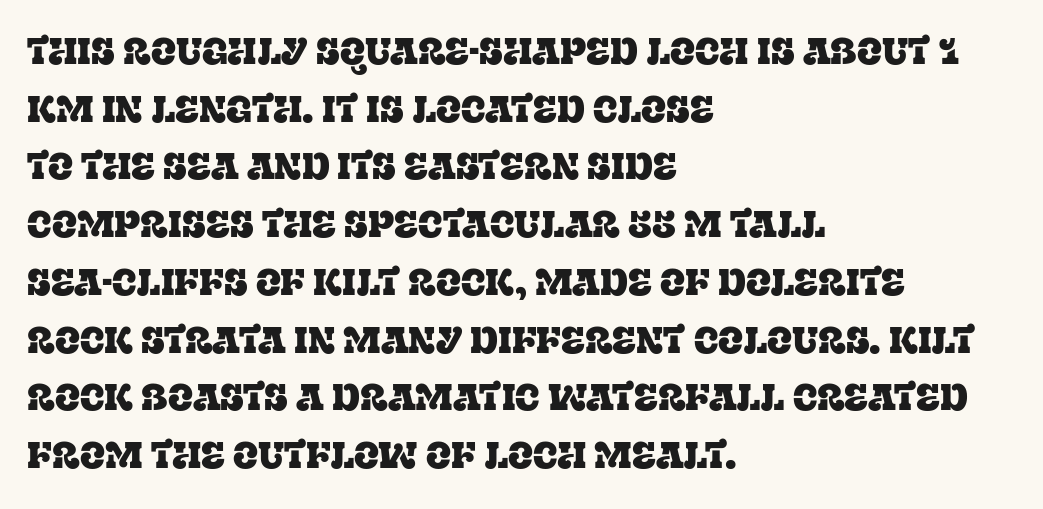
The image shows 37 px serif type, upright; set left-aligned, normal line spacing (1.56x), normal letter spacing, not underlined; low stroke contrast and a large x-height.
